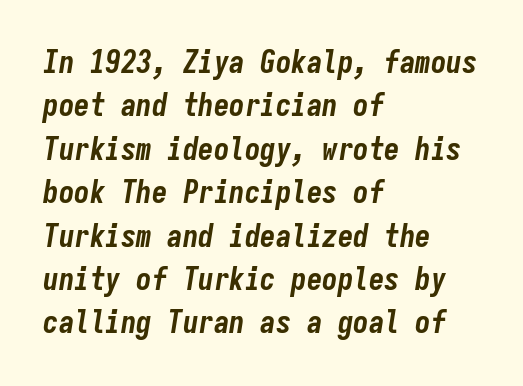
The image shows 31 px bold, condensed type, italic (leaning right), monospaced; set left-aligned, normal line spacing (1.4x), normal letter spacing, not underlined; low stroke contrast and a medium x-height.
